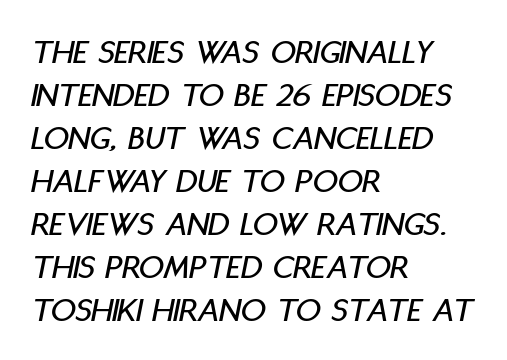
Anything drawn beneath the words? Only blank space. If you drew a ruler down the left edge, every line would touch it. Between one letter and the next there's only the usual sliver of space. Characters are canted at an angle relative to the baseline's perpendicular. Looks like regular typesetting: each glyph gets only the width it needs.
